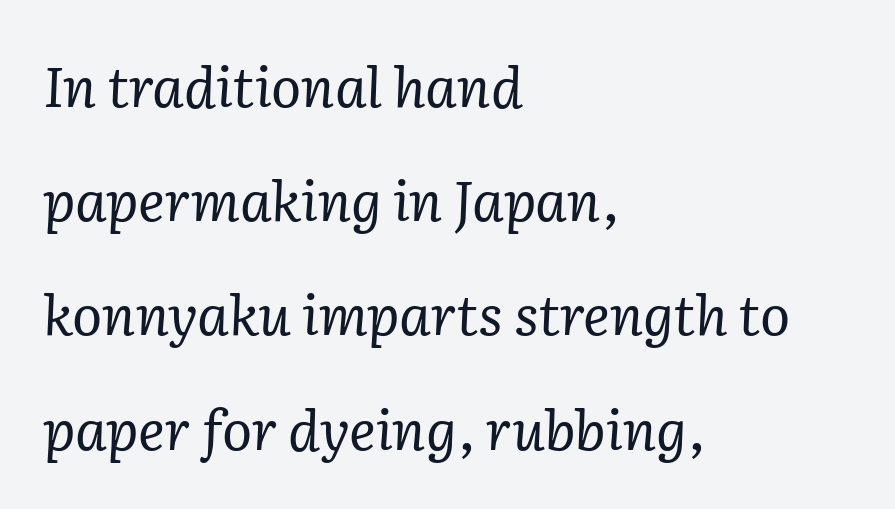
The image shows 56 px regular-weight serif type, italic (leaning right); set left-aligned, loose line spacing (2.04x), normal letter spacing, not underlined; low stroke contrast and a medium x-height.
